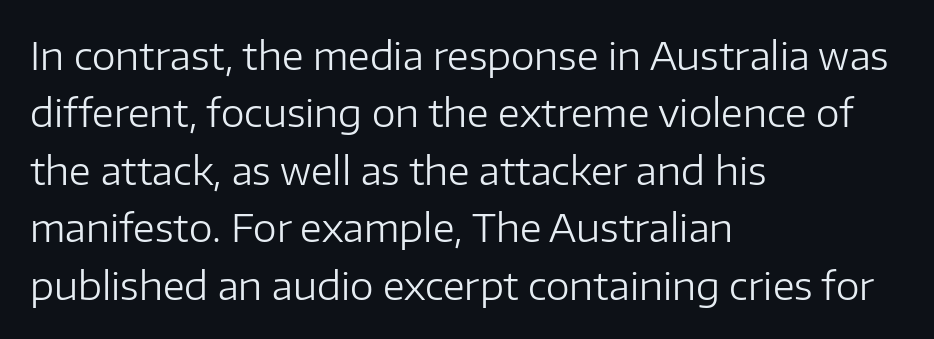
{"serif": "no", "italic": "no", "bold": "no", "weight": "regular", "width": "normal", "stroke_contrast": "low", "x_height": "medium", "monospaced": "no", "underline": "no", "align": "left", "line_spacing": "normal", "line_spacing_ratio": 1.51, "letter_spacing": "normal", "letter_spacing_em": 0.0, "glyph_px": 38}
